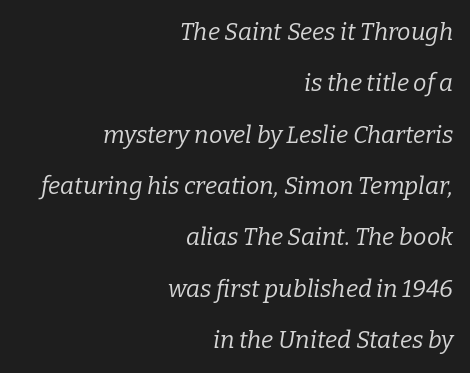
Q: Is the text bold? A: No.
Q: Is the text italic (slanted)? A: Yes, it leans right by about 9 degrees.
Q: Is the text underlined? A: No.
Q: How is the paragraph aligned? A: Right-aligned.
Q: Is the spacing between letters normal or unusually wide? A: Normal.
Q: Is the spacing between lines tight, normal or loose? A: Loose.
